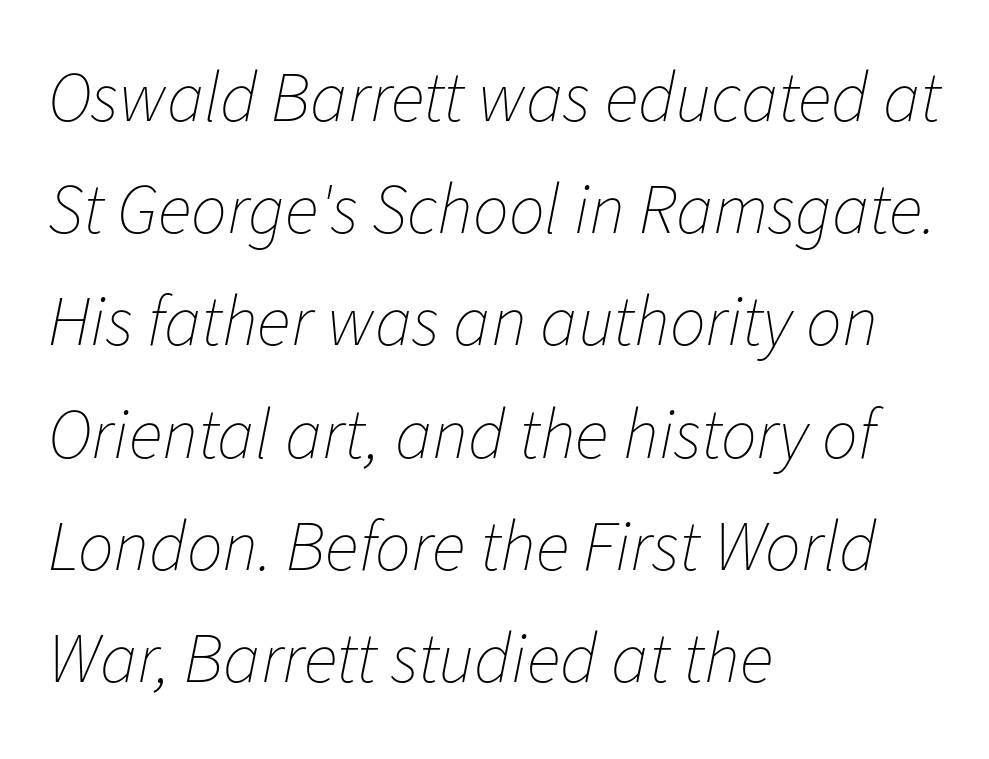
The image shows 71 px thin type, italic (leaning right); set left-aligned, normal line spacing (1.58x), normal letter spacing, not underlined; low stroke contrast and a medium x-height.
